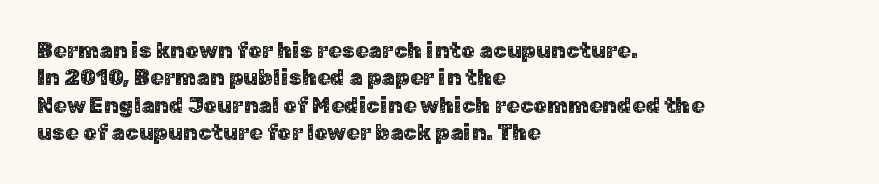
Letter spacing: default. Words float on clear page, feet unadorned. Every stem runs plumb, perpendicular to the baseline. Is there much room between lines? A standard amount, neither cramped nor airy. Reading down the block, your eye returns to a fixed left position each line.
